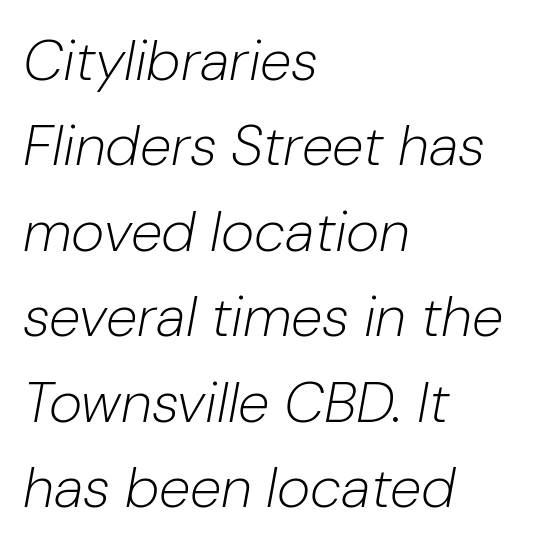
Posture: slanted. Do the characters align in a grid? No, the font is proportional. Interline gaps are of average width in this sample. Stroke mass is kept to a normal reading level or below. These lines keep a tight, regular rhythm from letter to letter. The zone under the glyphs is completely vacant.
